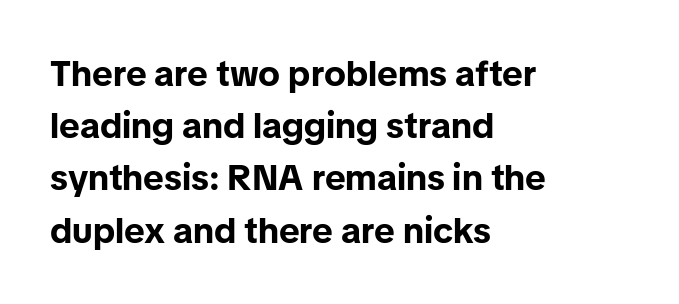
The image shows 36 px bold sans-serif type, upright; set left-aligned, normal line spacing (1.45x), normal letter spacing, not underlined; low stroke contrast and a medium x-height.
